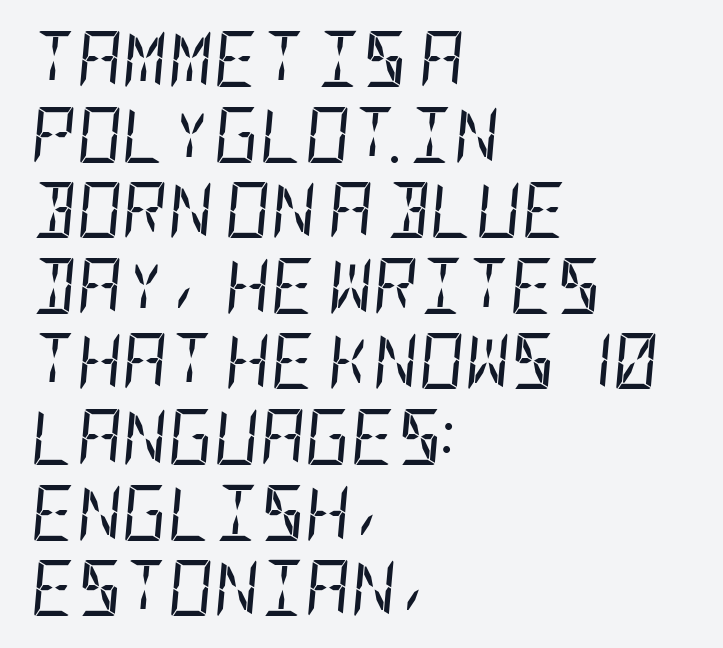
The image shows 56 px regular-weight, condensed type, italic (leaning right); set left-aligned, normal line spacing (1.35x), normal letter spacing, not underlined; low stroke contrast and a large x-height.
